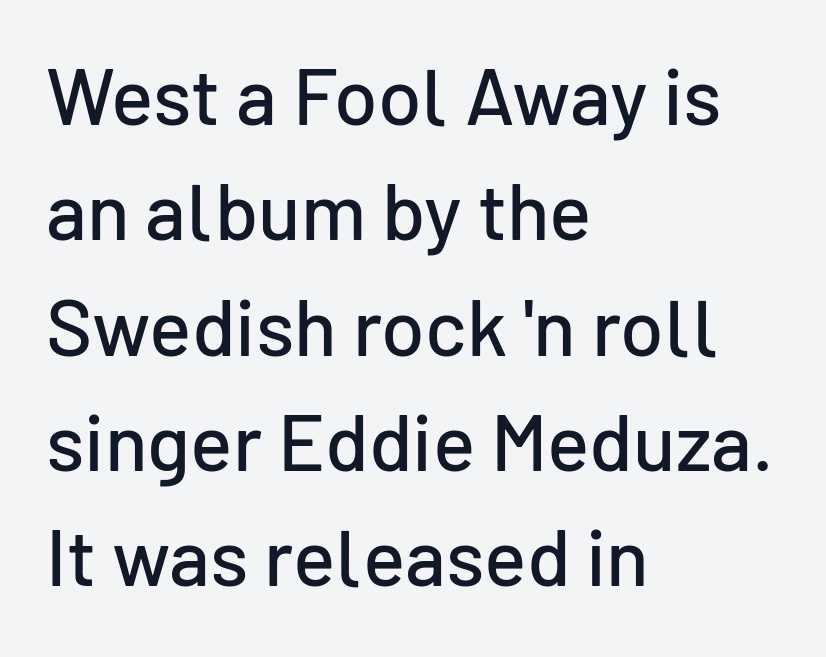
The image shows 79 px sans-serif type, upright; set left-aligned, normal line spacing (1.46x), normal letter spacing, not underlined; low stroke contrast and a medium x-height.
